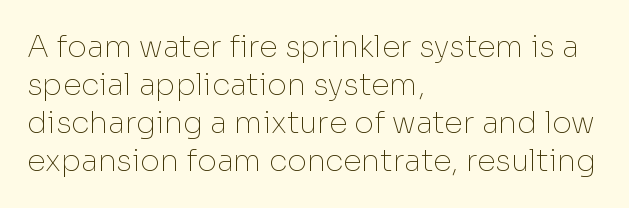
Q: Is the text bold? A: No.
Q: Is the text italic (slanted)? A: No, it is upright.
Q: Is the typeface a serif or a sans-serif typeface? A: Sans-serif.
Q: Is the text underlined? A: No.
Q: How is the paragraph aligned? A: Left-aligned.
Q: Is the spacing between letters normal or unusually wide? A: Normal.
Q: Is the spacing between lines tight, normal or loose? A: Normal.
Q: Width (condensed, normal, or wide)? A: Normal.
Q: Stroke contrast? A: Low.
Q: x-height? A: Medium.
Q: Monospaced? A: No.
